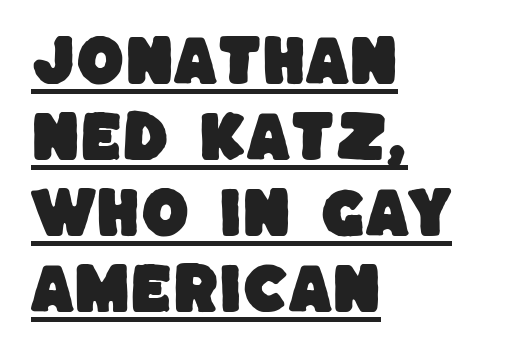
Students, observe the line beneath the letters — that is underlining. Type style note: lacks serifs. Looks like regular typesetting: each glyph gets only the width it needs. A student would call this left alignment; a typographer would say flush left, rag right. Regular leading. The passage shown has conventional tracking throughout.
